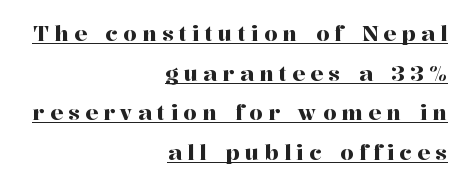
Q: Is the text italic (slanted)? A: No, it is upright.
Q: Is the text underlined? A: Yes.
Q: How is the paragraph aligned? A: Right-aligned.
Q: Is the spacing between letters normal or unusually wide? A: Unusually wide.
